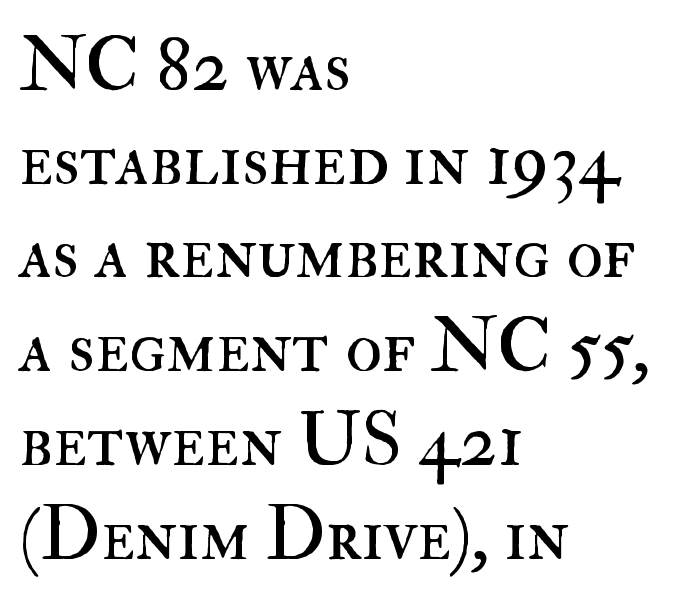
The image shows 75 px regular-weight type, upright; set left-aligned, normal line spacing (1.25x), normal letter spacing, not underlined; high stroke contrast and a small x-height.
